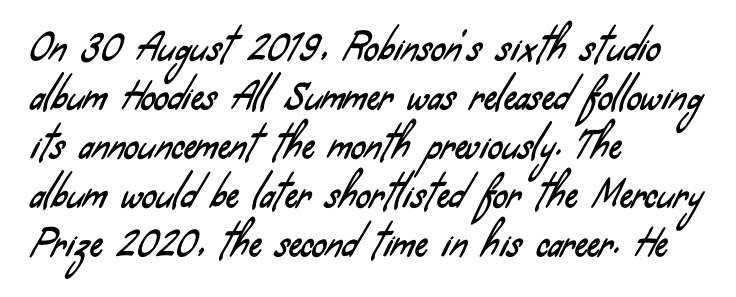
The rendering uses natural spacing where letterforms have individual widths. The gaps between neighbouring characters are ordinary and unremarkable. The rendering anchors every line to the left-hand side. Each letter's strokes conclude bluntly, with no projecting serifs. The words here are not underlined.
